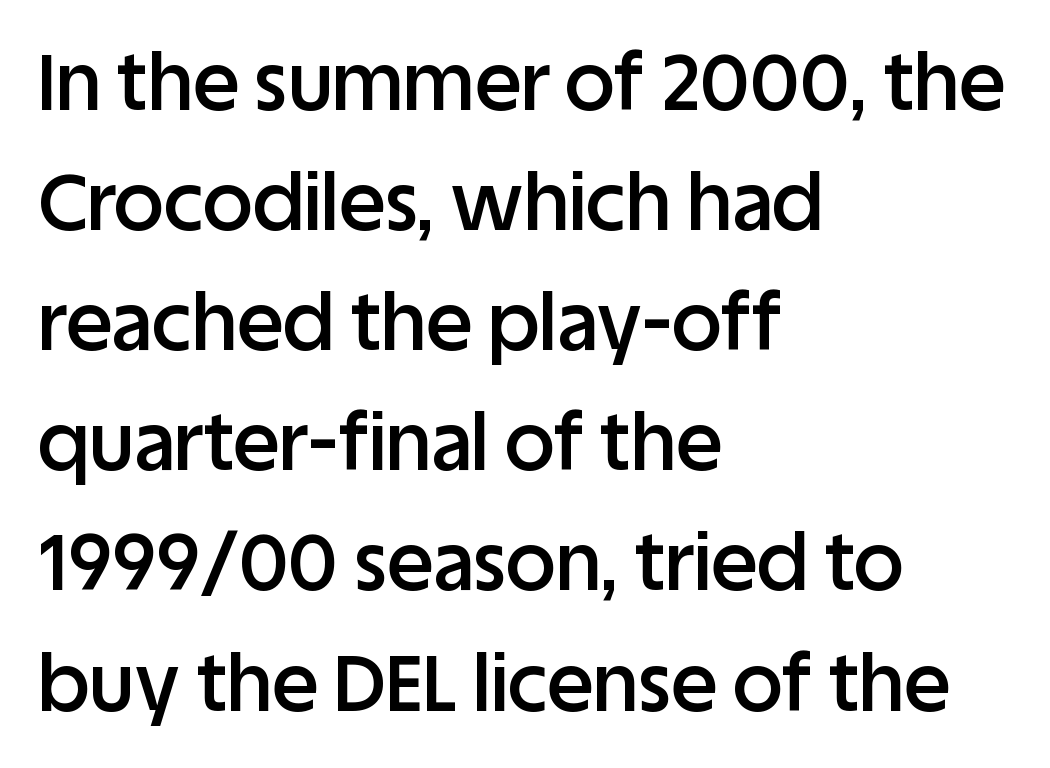
The glyphs are unaccompanied by any horizontal stroke below them. This is the regular roman posture of the typeface. Classification — sans serif. Compared with a centered layout, this one pins lines to the left instead. Does the leading feel generous? No, just average.
